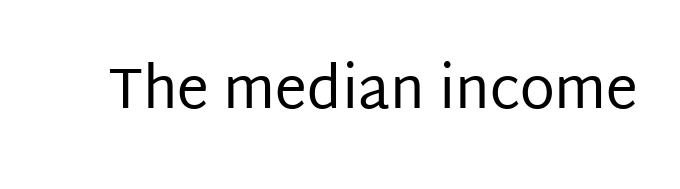
Compared with typical body copy, the letter spacing here is the same. Examine the stroke ends and you'll find no serifs. The face looks like a standard text weight, possibly lighter. Glance below the letters and you will spot only blank space.
